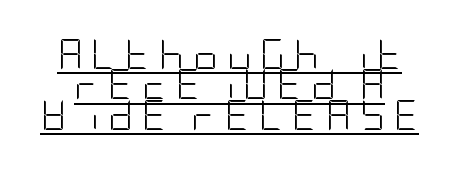
Q: Is the text bold? A: No.
Q: Is the text italic (slanted)? A: No, it is upright.
Q: Is the typeface a serif or a sans-serif typeface? A: Sans-serif.
Q: Is the text underlined? A: Yes.
Q: Is the spacing between letters normal or unusually wide? A: Unusually wide.
Q: Is the spacing between lines tight, normal or loose? A: Tight.
Q: Width (condensed, normal, or wide)? A: Condensed.
Q: Stroke contrast? A: Low.
Q: x-height? A: Large.
